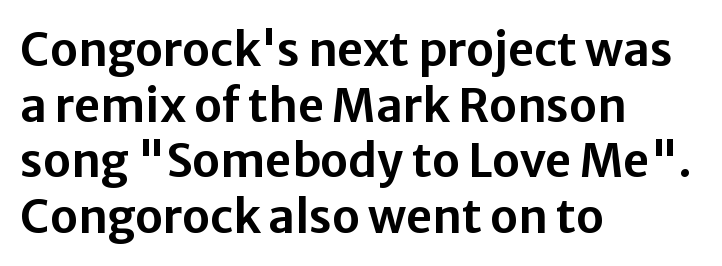
{"serif": "no", "italic": "no", "width": "normal", "stroke_contrast": "low", "x_height": "medium", "monospaced": "no", "underline": "no", "align": "left", "line_spacing_ratio": 1.21, "letter_spacing": "normal", "letter_spacing_em": 0.0, "glyph_px": 46}
